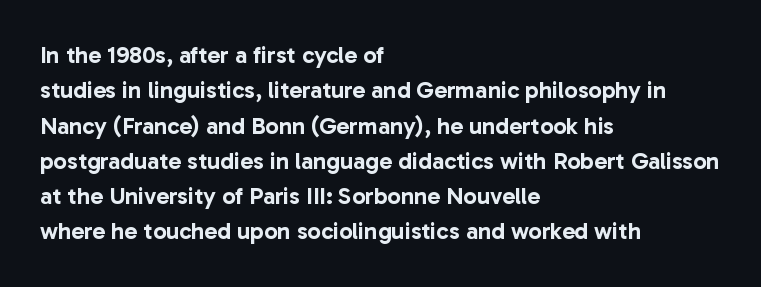
Q: Is the text italic (slanted)? A: No, it is upright.
Q: Is the text underlined? A: No.
Q: How is the paragraph aligned? A: Left-aligned.
Q: Is the spacing between letters normal or unusually wide? A: Normal.
Q: Is the spacing between lines tight, normal or loose? A: Normal.
